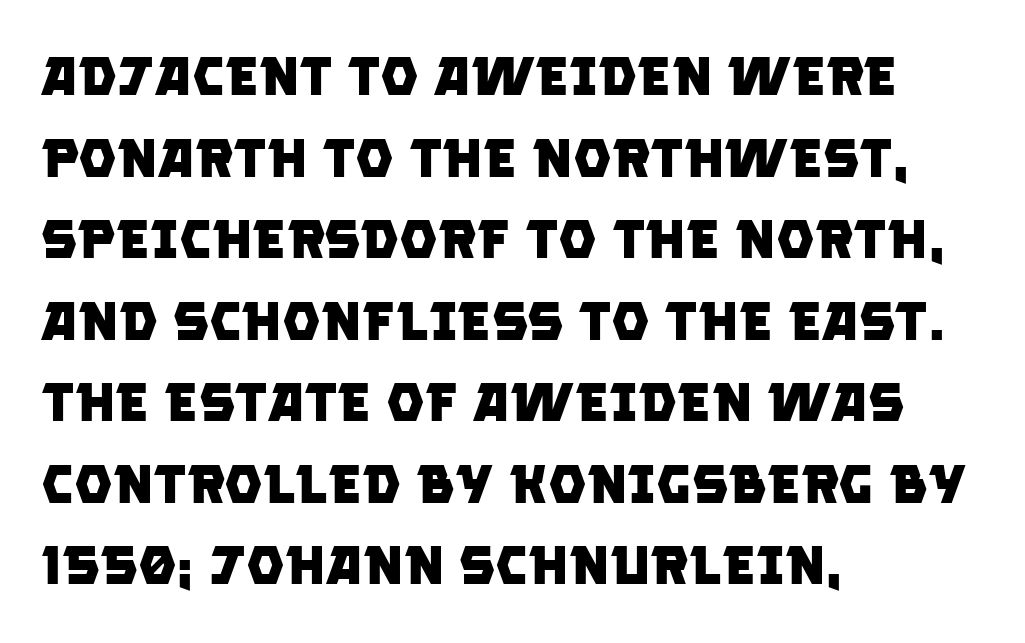
This sample has the flowing, uneven cadence of proportional lettering. The vertical gap from one line to the next is medium. The lines in this sample share a left origin and differ only in where they stop. The glyphs in this specimen are sans serif. Just letters on the line, the space beneath them empty. These lines keep a tight, regular rhythm from letter to letter.
